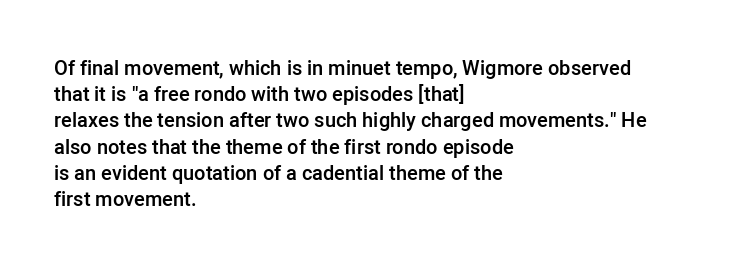
In terms of letterspacing, this is plain default setting. Leftover space on each line is placed entirely after the last word. When letters stand straight like this, we call the style roman or upright. Firm but not heavy-handed strokes: this text is semibold.
